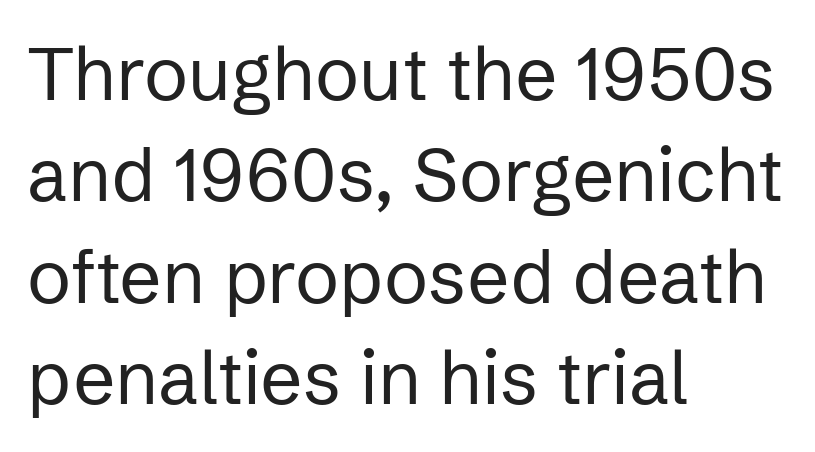
Visually the block forms a straight wall on the left and a jagged coastline on the right. The rendering uses natural spacing where letterforms have individual widths. A typesetter would call this leading conventional body-copy spacing. The foot of each line stays bare and open. Nope, no serifs anywhere on these letters. Students, note that the glyphs here touch the page at normal intervals.
